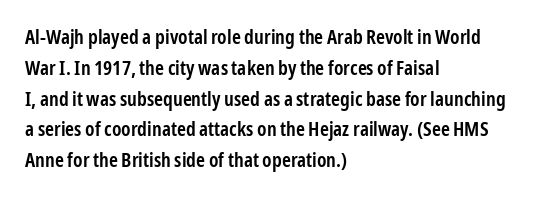
Q: Is the text bold? A: Semi-bold.
Q: Is the text italic (slanted)? A: No, it is upright.
Q: Is the text underlined? A: No.
Q: How is the paragraph aligned? A: Left-aligned.
Q: Is the spacing between letters normal or unusually wide? A: Normal.
Q: Is the spacing between lines tight, normal or loose? A: Normal.
